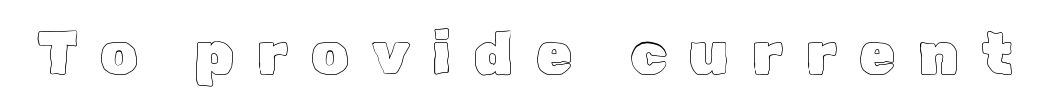
The image shows 59 px text type, upright; set unusually wide letter spacing (+0.39 em), not underlined; a medium x-height.
